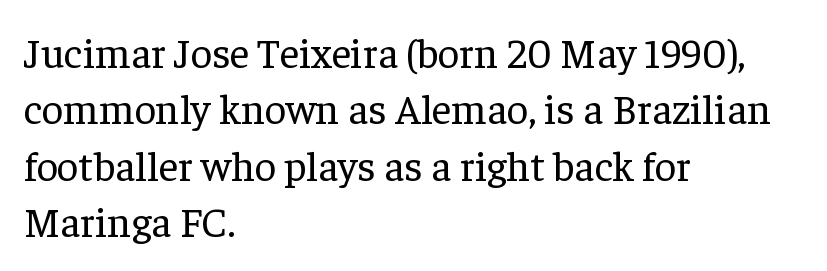
Q: Is the text bold? A: No.
Q: Is the text italic (slanted)? A: No, it is upright.
Q: Is the typeface a serif or a sans-serif typeface? A: Serif.
Q: Is the text underlined? A: No.
Q: How is the paragraph aligned? A: Left-aligned.
Q: Is the spacing between letters normal or unusually wide? A: Normal.
Q: Is the spacing between lines tight, normal or loose? A: Normal.
Q: Width (condensed, normal, or wide)? A: Normal.
Q: Stroke contrast? A: Low.
Q: x-height? A: Medium.
Q: Monospaced? A: No.
